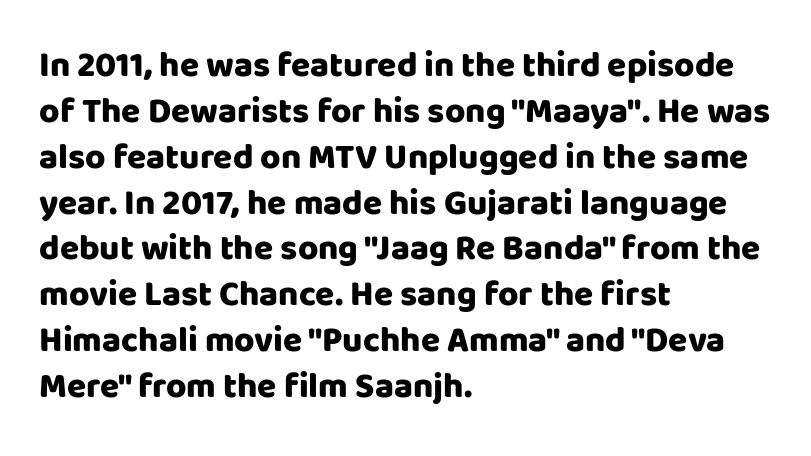
The image shows 35 px heavy sans-serif type, upright; set left-aligned, normal line spacing (1.31x), normal letter spacing, not underlined; low stroke contrast and a large x-height.
